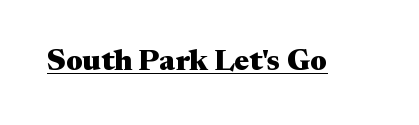
The image shows 30 px heavy, wide serif type, upright; set normal letter spacing, underlined; medium stroke contrast and a medium x-height.
